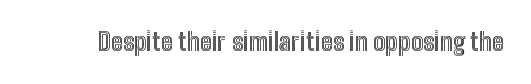
Observe the ordinary spacing: letters are neighbours, not strangers. Underline: absent. Rendered with straight, roman letterforms.
